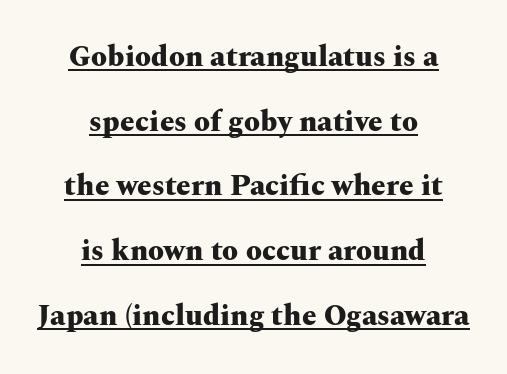
The image shows 29 px heavy, wide serif type, upright; set centered, loose line spacing (2.23x), normal letter spacing, underlined; medium stroke contrast and a medium x-height.
